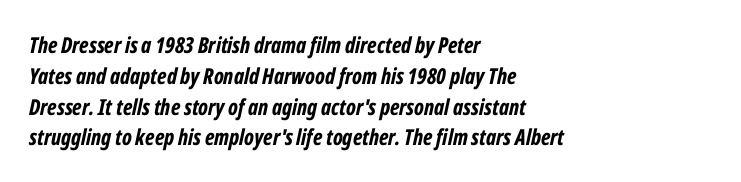
{"italic": "yes", "lean": "right", "slant_degrees": 12, "bold": "yes", "underline": "no", "align": "left", "line_spacing": "normal", "line_spacing_ratio": 1.4, "letter_spacing": "normal", "letter_spacing_em": 0.0, "glyph_px": 22}
